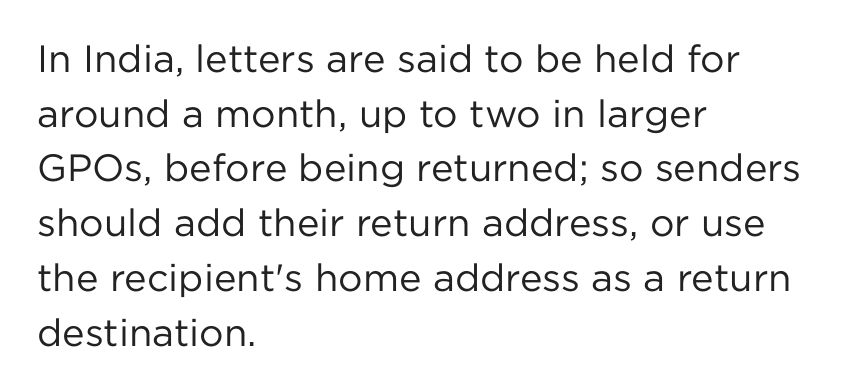
Q: Is the text bold? A: No.
Q: Is the text italic (slanted)? A: No, it is upright.
Q: Is the typeface a serif or a sans-serif typeface? A: Sans-serif.
Q: Is the text underlined? A: No.
Q: How is the paragraph aligned? A: Left-aligned.
Q: Is the spacing between letters normal or unusually wide? A: Normal.
Q: Is the spacing between lines tight, normal or loose? A: Normal.
Q: Width (condensed, normal, or wide)? A: Normal.
Q: Stroke contrast? A: Low.
Q: x-height? A: Medium.
Q: Monospaced? A: No.
